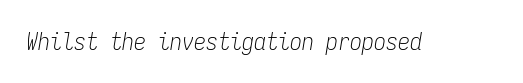
The image shows 24 px text type, italic (leaning right); set normal letter spacing, not underlined.
